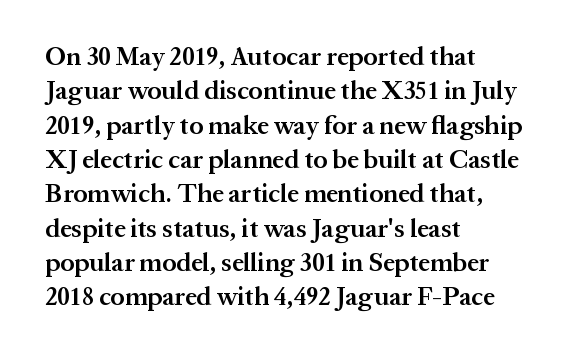
{"italic": "no", "bold": "semi", "underline": "no", "align": "left", "line_spacing": "normal", "line_spacing_ratio": 1.32, "letter_spacing": "normal", "letter_spacing_em": 0.0, "glyph_px": 26}
